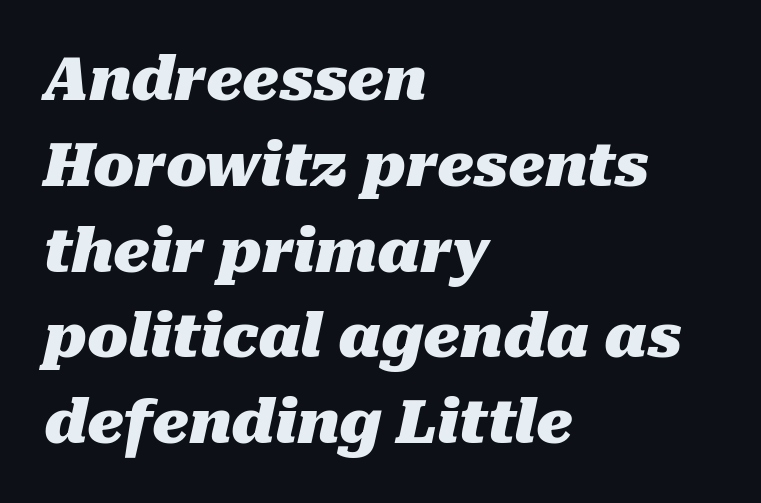
{"italic": "yes", "lean": "right", "slant_degrees": 10, "bold": "yes", "weight": "heavy", "width": "normal", "stroke_contrast": "medium", "x_height": "medium", "monospaced": "no", "underline": "no", "align": "left", "line_spacing": "normal", "line_spacing_ratio": 1.43, "letter_spacing": "normal", "letter_spacing_em": 0.0, "glyph_px": 60}
